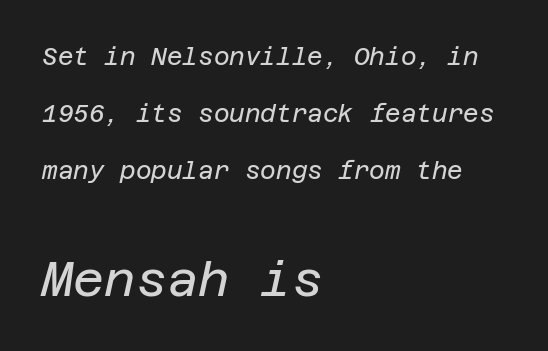
No extra tracking has been applied to these lines. These lines were composed using italics. A typesetter would call this leading open, well beyond the default. This layout puts the modest block above and the oversized block below. The letters look calm and open, with moderate or lighter stems. Alignment: flush left.
